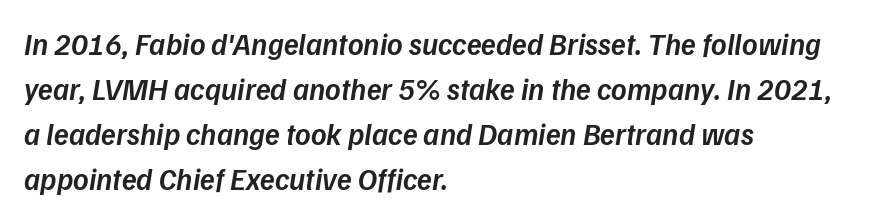
Has an underline been added? It has not. Spacing verdict: proportional, widths tailored to each character. Casual observation: everything's shoved over to the left. Notice how descenders clear the ascenders below comfortably — that's standard leading.
